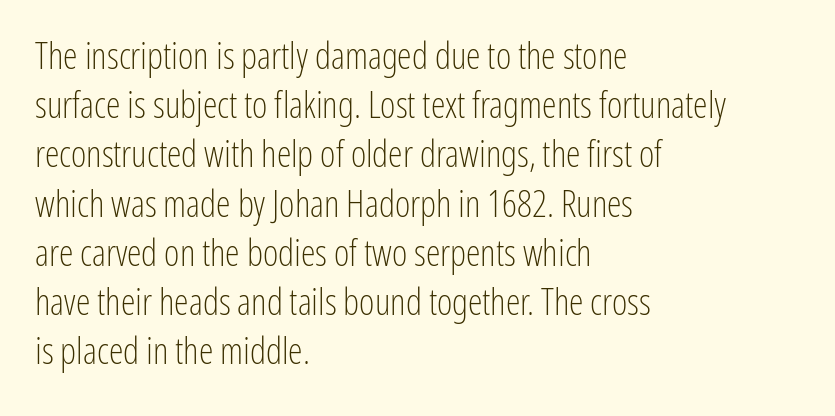
The lines in this sample share a left origin and differ only in where they stop. Typographically, this falls in the sans-serif category. This rendering leaves character spacing at its baseline value. The designer left line spacing at the default. On a weight scale, this lands at 450 or below.
